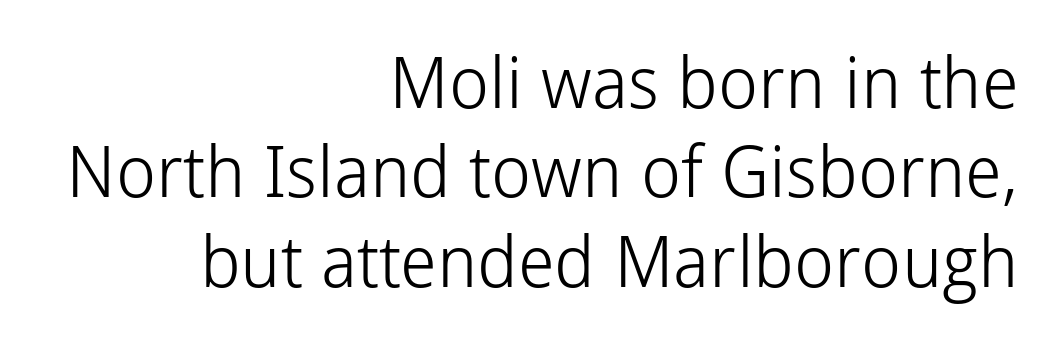
Q: Is the text bold? A: No.
Q: Is the text italic (slanted)? A: No, it is upright.
Q: Is the typeface a serif or a sans-serif typeface? A: Sans-serif.
Q: Is the text underlined? A: No.
Q: How is the paragraph aligned? A: Right-aligned.
Q: Is the spacing between letters normal or unusually wide? A: Normal.
Q: Is the spacing between lines tight, normal or loose? A: Normal.
Q: Width (condensed, normal, or wide)? A: Normal.
Q: Stroke contrast? A: Low.
Q: x-height? A: Medium.
Q: Monospaced? A: No.
